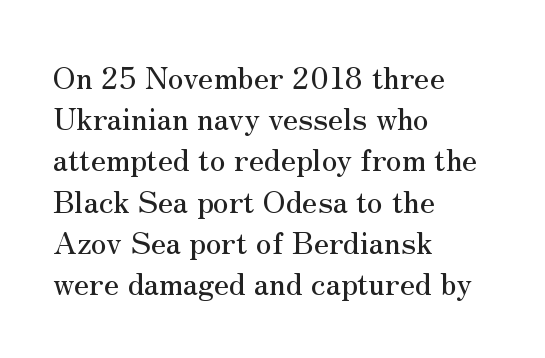
{"serif": "yes", "italic": "no", "width": "normal", "stroke_contrast": "medium", "x_height": "small", "monospaced": "no", "underline": "no", "align": "left", "line_spacing": "normal", "line_spacing_ratio": 1.33, "letter_spacing": "normal", "letter_spacing_em": 0.0, "glyph_px": 31}
